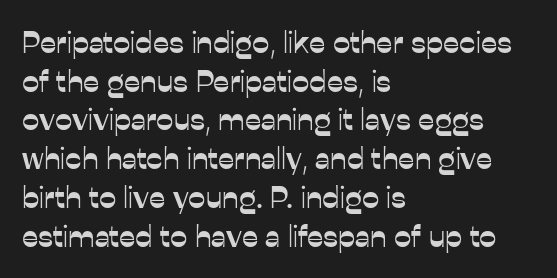
Q: Is the text italic (slanted)? A: No, it is upright.
Q: Is the typeface a serif or a sans-serif typeface? A: Sans-serif.
Q: Is the text underlined? A: No.
Q: How is the paragraph aligned? A: Left-aligned.
Q: Is the spacing between letters normal or unusually wide? A: Normal.
Q: Is the spacing between lines tight, normal or loose? A: Normal.
Q: Width (condensed, normal, or wide)? A: Normal.
Q: Stroke contrast? A: Low.
Q: x-height? A: Medium.
Q: Monospaced? A: No.
